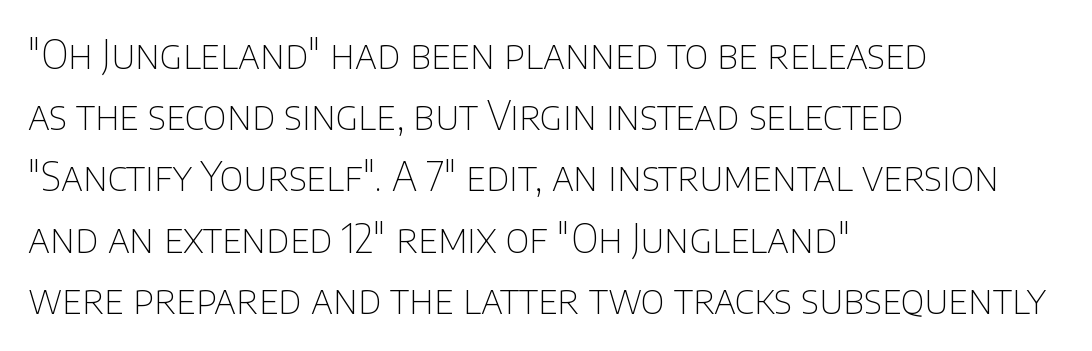
{"serif": "no", "italic": "no", "bold": "no", "weight": "thin", "width": "normal", "stroke_contrast": "low", "x_height": "large", "monospaced": "no", "underline": "no", "align": "left", "line_spacing": "normal", "line_spacing_ratio": 1.57, "letter_spacing": "normal", "letter_spacing_em": 0.0, "glyph_px": 39}
